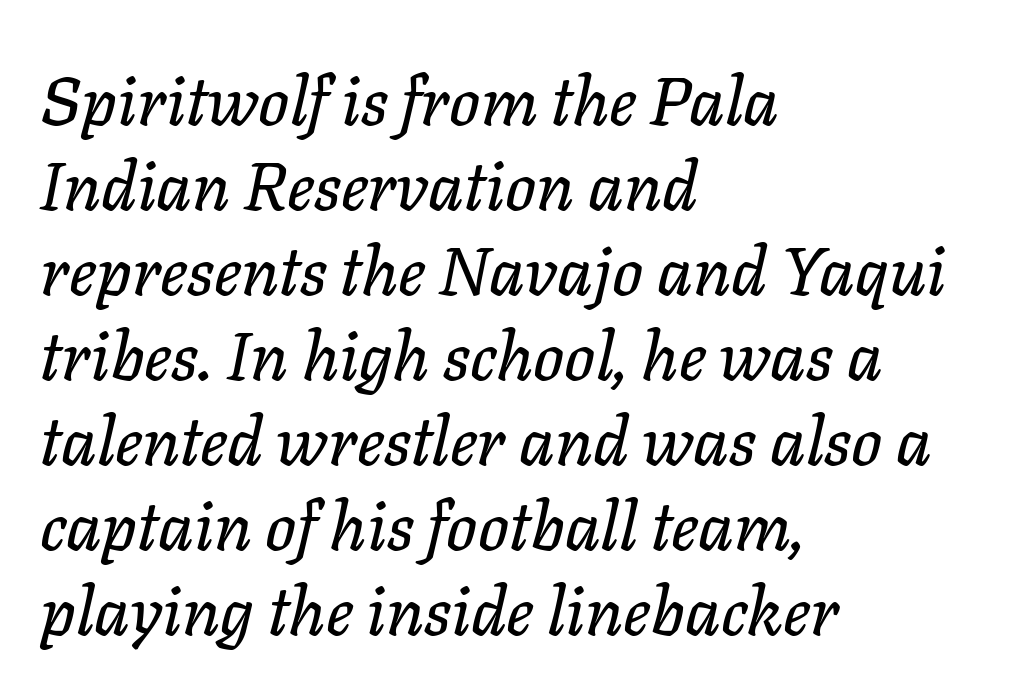
The image shows 68 px text type, italic (leaning right); set left-aligned, normal line spacing (1.25x), normal letter spacing, not underlined; low stroke contrast and a medium x-height.
